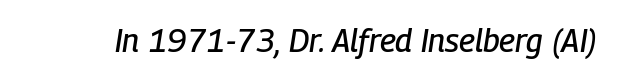
The image shows 32 px condensed type, italic (leaning right); set normal letter spacing, not underlined; low stroke contrast and a medium x-height.
